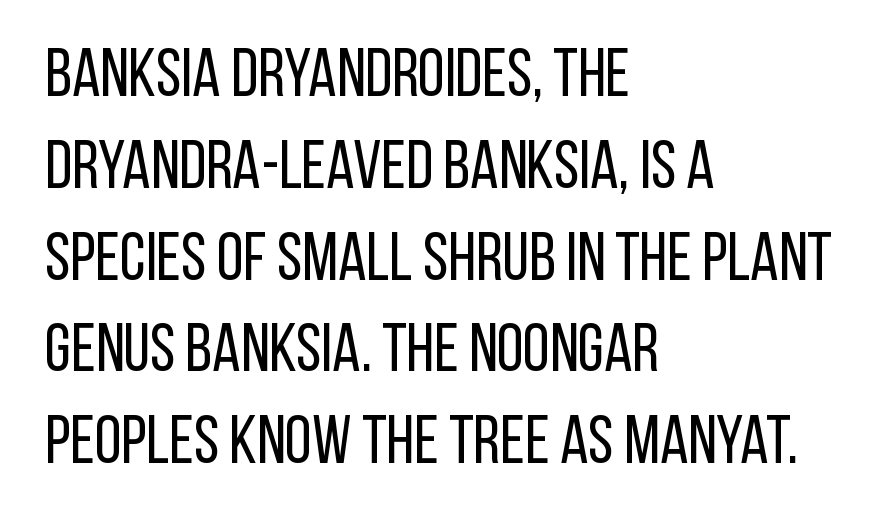
{"serif": "no", "italic": "no", "bold": "no", "weight": "regular", "width": "condensed", "stroke_contrast": "low", "x_height": "large", "monospaced": "no", "underline": "no", "align": "left", "line_spacing": "normal", "line_spacing_ratio": 1.35, "letter_spacing": "normal", "letter_spacing_em": 0.0, "glyph_px": 68}
